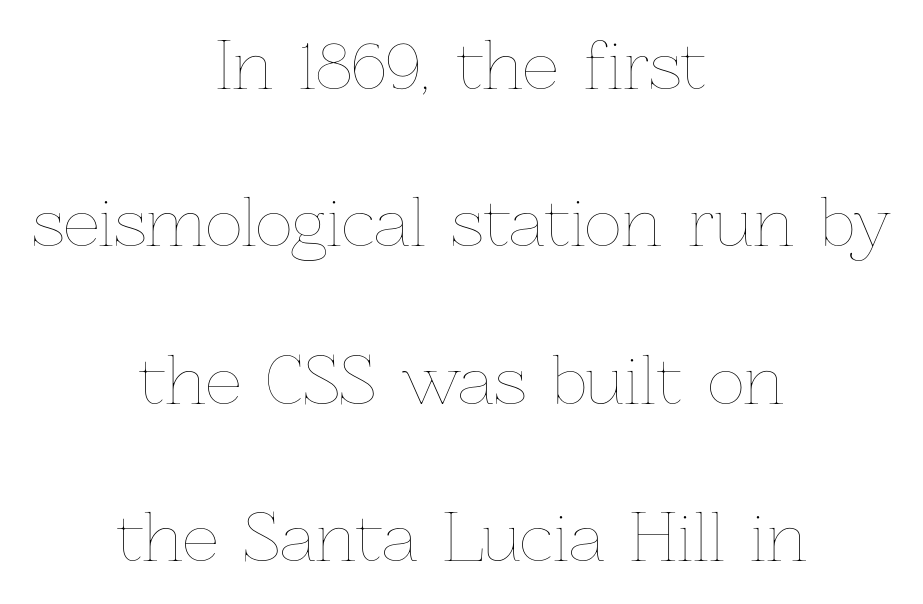
Q: Is the text bold? A: No.
Q: Is the text italic (slanted)? A: No, it is upright.
Q: Is the text underlined? A: No.
Q: How is the paragraph aligned? A: Centered.
Q: Is the spacing between letters normal or unusually wide? A: Normal.
Q: Is the spacing between lines tight, normal or loose? A: Loose.
Q: Width (condensed, normal, or wide)? A: Normal.
Q: Stroke contrast? A: Low.
Q: x-height? A: Medium.
Q: Monospaced? A: No.
